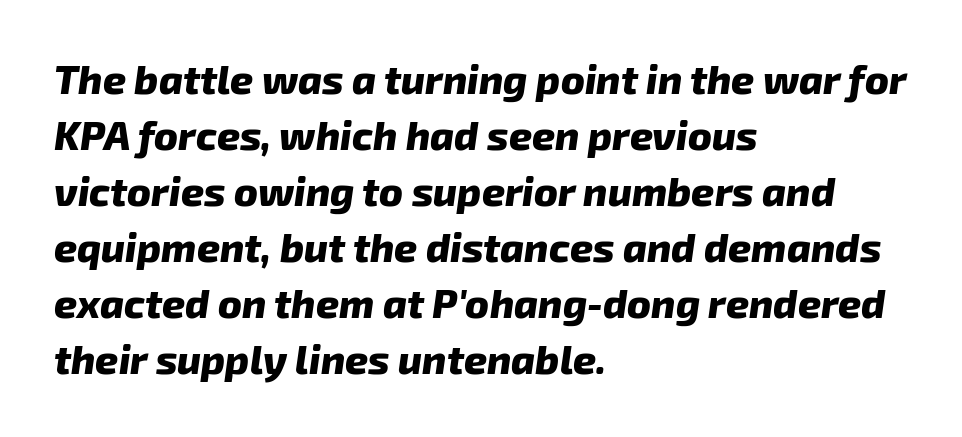
Q: Is the text bold? A: Yes.
Q: Is the text italic (slanted)? A: Yes, it leans right by about 8 degrees.
Q: Is the text underlined? A: No.
Q: How is the paragraph aligned? A: Left-aligned.
Q: Is the spacing between letters normal or unusually wide? A: Normal.
Q: Is the spacing between lines tight, normal or loose? A: Normal.
Q: Width (condensed, normal, or wide)? A: Normal.
Q: Stroke contrast? A: Low.
Q: x-height? A: Medium.
Q: Monospaced? A: No.
